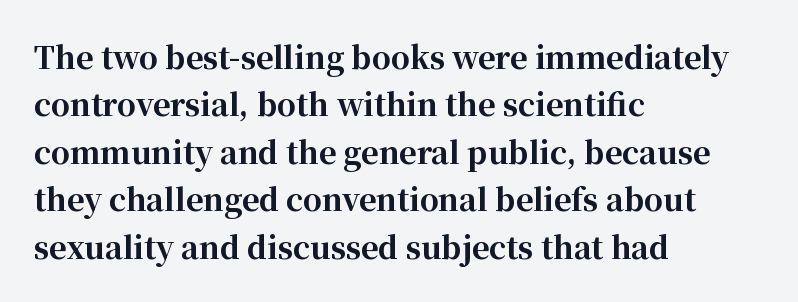
Q: Is the text bold? A: Yes.
Q: Is the text italic (slanted)? A: No, it is upright.
Q: Is the typeface a serif or a sans-serif typeface? A: Serif.
Q: Is the text underlined? A: No.
Q: How is the paragraph aligned? A: Left-aligned.
Q: Is the spacing between letters normal or unusually wide? A: Normal.
Q: Is the spacing between lines tight, normal or loose? A: Normal.
Q: Width (condensed, normal, or wide)? A: Normal.
Q: Stroke contrast? A: High.
Q: x-height? A: Medium.
Q: Monospaced? A: No.
